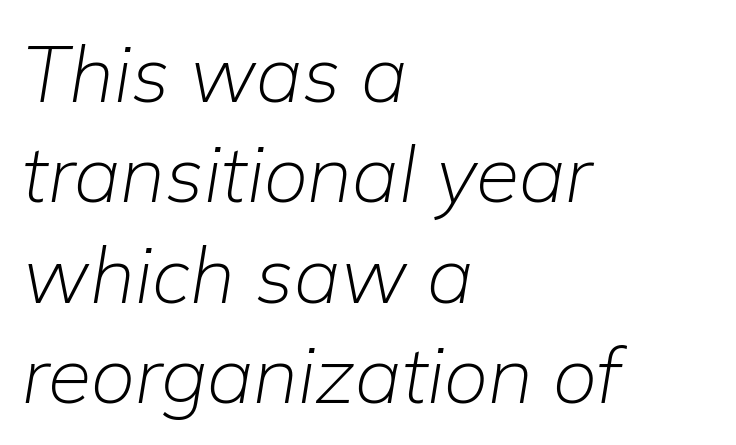
Q: Is the text bold? A: No.
Q: Is the text italic (slanted)? A: Yes, it leans right by about 9 degrees.
Q: Is the text underlined? A: No.
Q: How is the paragraph aligned? A: Left-aligned.
Q: Is the spacing between letters normal or unusually wide? A: Normal.
Q: Is the spacing between lines tight, normal or loose? A: Normal.
Q: Width (condensed, normal, or wide)? A: Normal.
Q: Stroke contrast? A: Low.
Q: x-height? A: Medium.
Q: Monospaced? A: No.
